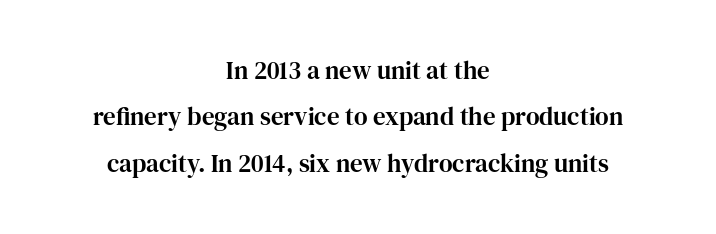
The image shows 25 px text type, upright; set centered, line spacing 1.86x, normal letter spacing, not underlined.
